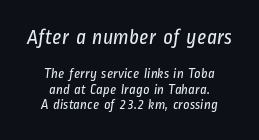
Q: Is the text bold? A: No.
Q: Is the text underlined? A: No.
Q: How is the paragraph aligned? A: Centered.
Q: Is the spacing between letters normal or unusually wide? A: Normal.
Q: Is the spacing between lines tight, normal or loose? A: Tight.
Q: Which block of text is set in a larger size, the first (top) or the second (bottom)? A: The first (top) one.
